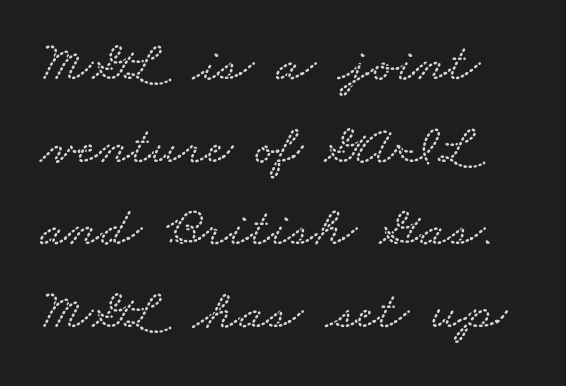
{"width": "wide", "stroke_contrast": "low", "x_height": "small", "monospaced": "no", "underline": "no", "line_spacing": "normal", "line_spacing_ratio": 1.45, "letter_spacing": "normal", "letter_spacing_em": 0.0, "glyph_px": 57}
